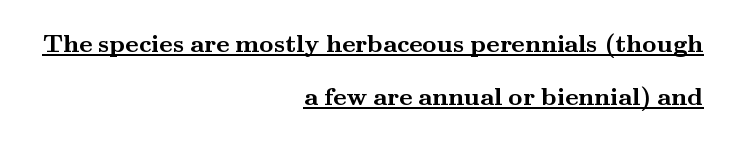
Q: Is the text bold? A: Yes.
Q: Is the text italic (slanted)? A: No, it is upright.
Q: Is the text underlined? A: Yes.
Q: How is the paragraph aligned? A: Right-aligned.
Q: Is the spacing between letters normal or unusually wide? A: Normal.
Q: Is the spacing between lines tight, normal or loose? A: Loose.
